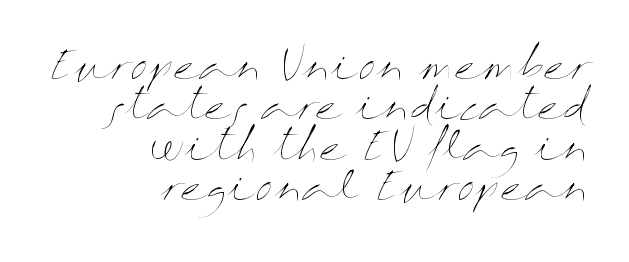
Caption: face not bold, strokes unweighted. The passage shown has conventional tracking throughout. The passage shown is typed in a proportional face where columns would drift. Quick note: underline off.
